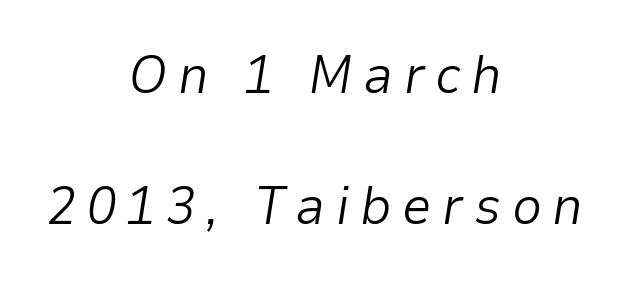
Q: Is the text bold? A: No.
Q: Is the text italic (slanted)? A: Yes, it leans right by about 9 degrees.
Q: Is the text underlined? A: No.
Q: How is the paragraph aligned? A: Centered.
Q: Is the spacing between letters normal or unusually wide? A: Unusually wide.
Q: Is the spacing between lines tight, normal or loose? A: Loose.
Q: Width (condensed, normal, or wide)? A: Normal.
Q: Stroke contrast? A: Low.
Q: x-height? A: Medium.
Q: Monospaced? A: No.
